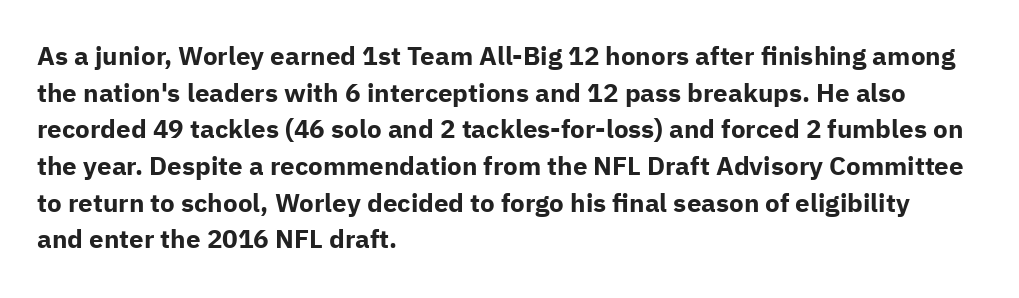
The image shows 26 px bold type, upright; set left-aligned, normal line spacing (1.41x), normal letter spacing, not underlined.
